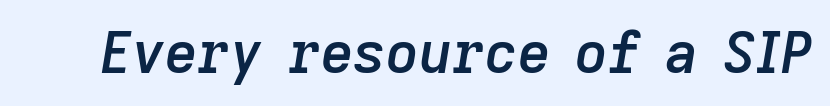
Proportional: the letters do not fall into vertical columns. Tracking value appears to be zero — textbook default spacing. Would a proofreader flag this as italicized? Yes. Descender tails drop into unmarked territory. Bold? Not quite — semibold, heavier than regular but stopping short.
